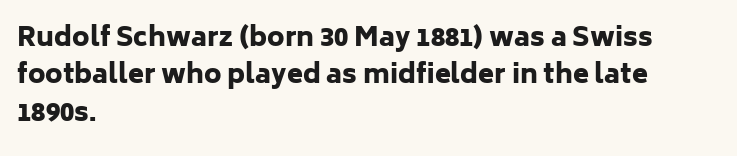
{"italic": "no", "bold": "yes", "underline": "no", "align": "left", "line_spacing": "normal", "line_spacing_ratio": 1.44, "letter_spacing": "normal", "letter_spacing_em": 0.0, "glyph_px": 26}
